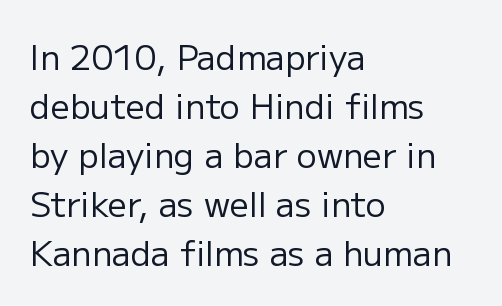
Q: Is the text bold? A: No.
Q: Is the text italic (slanted)? A: No, it is upright.
Q: Is the typeface a serif or a sans-serif typeface? A: Sans-serif.
Q: Is the text underlined? A: No.
Q: How is the paragraph aligned? A: Left-aligned.
Q: Is the spacing between letters normal or unusually wide? A: Normal.
Q: Is the spacing between lines tight, normal or loose? A: Normal.
Q: Width (condensed, normal, or wide)? A: Normal.
Q: Stroke contrast? A: Low.
Q: x-height? A: Medium.
Q: Monospaced? A: No.
